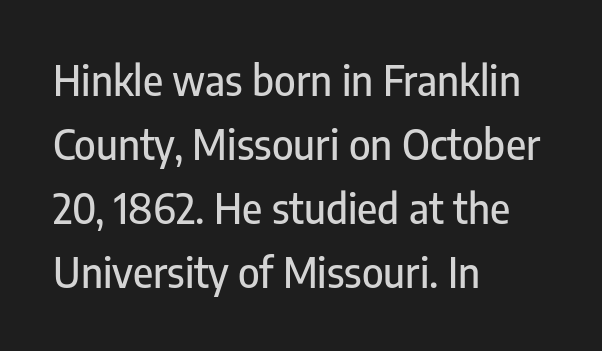
The image shows 41 px condensed sans-serif type, upright; set left-aligned, normal line spacing (1.56x), normal letter spacing, not underlined; low stroke contrast and a medium x-height.
